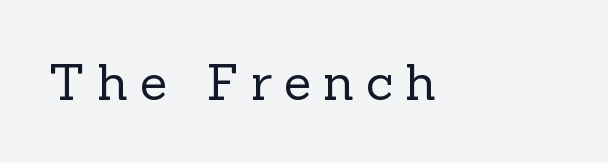
Weight class: somewhere from thin through regular. Short note: letters widely spaced. Anything drawn beneath the words? Only blank space. This sample uses a serif face.
